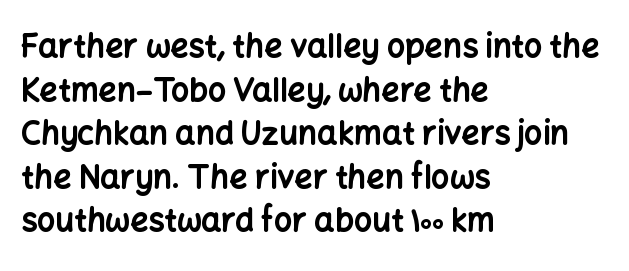
Q: Is the text bold? A: Yes.
Q: Is the text italic (slanted)? A: No, it is upright.
Q: Is the typeface a serif or a sans-serif typeface? A: Sans-serif.
Q: Is the text underlined? A: No.
Q: How is the paragraph aligned? A: Left-aligned.
Q: Is the spacing between letters normal or unusually wide? A: Normal.
Q: Is the spacing between lines tight, normal or loose? A: Normal.
Q: Width (condensed, normal, or wide)? A: Normal.
Q: Stroke contrast? A: Low.
Q: x-height? A: Medium.
Q: Monospaced? A: No.
